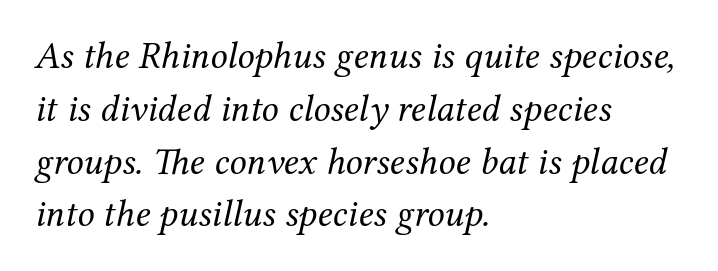
Type style note: has serifs. Rows of type keep a routine distance in the vertical direction. The passage shown is typed in a proportional face where columns would drift. The rendering applies a slant to the glyphs. These lines stack with their left ends in a neat column.
